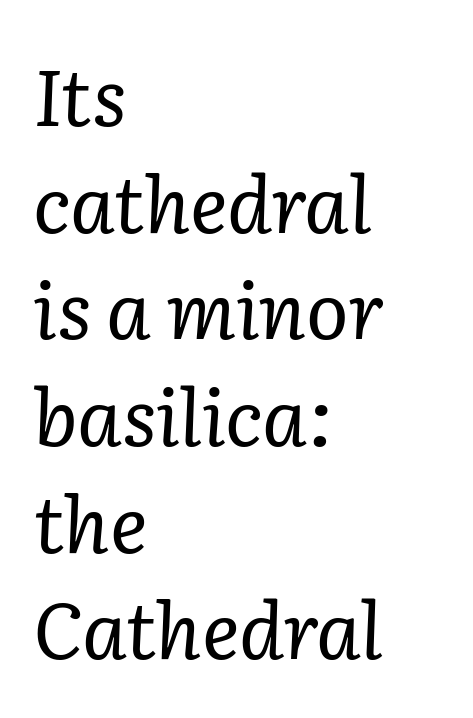
The rendering uses a moderate line-height, typical for paragraphs. Observe the serifs anchoring each vertical stroke in this sample. There is no visible air inserted between adjacent glyphs. Notice how the passage keeps a crisp vertical edge on the left only. Spacing verdict: proportional, widths tailored to each character. Check under the words: just untouched page.
